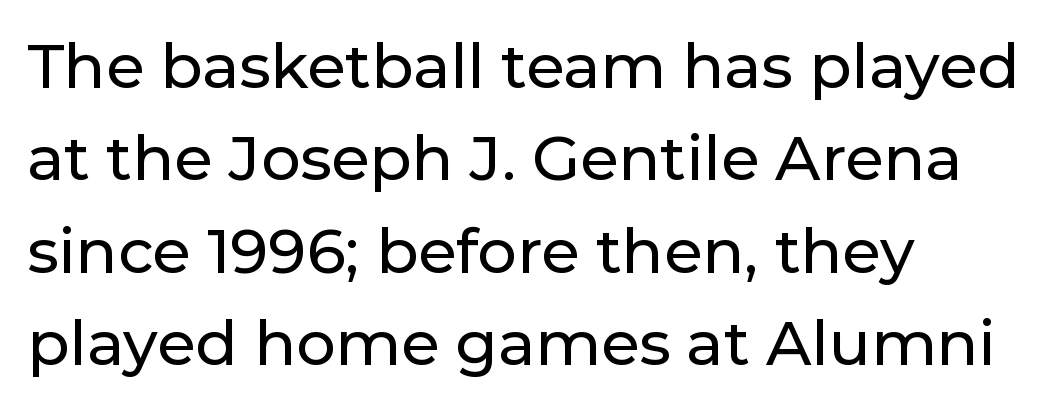
Q: Is the text italic (slanted)? A: No, it is upright.
Q: Is the typeface a serif or a sans-serif typeface? A: Sans-serif.
Q: Is the text underlined? A: No.
Q: How is the paragraph aligned? A: Left-aligned.
Q: Is the spacing between letters normal or unusually wide? A: Normal.
Q: Is the spacing between lines tight, normal or loose? A: Normal.
Q: Width (condensed, normal, or wide)? A: Normal.
Q: Stroke contrast? A: Low.
Q: x-height? A: Medium.
Q: Monospaced? A: No.
